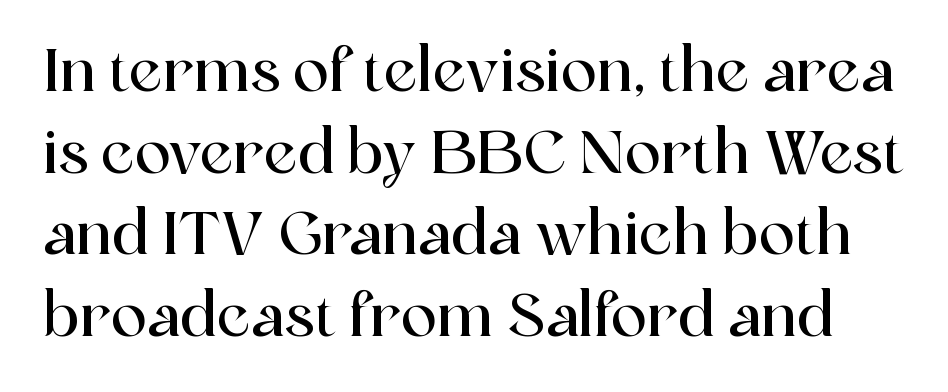
Q: Is the text italic (slanted)? A: No, it is upright.
Q: Is the typeface a serif or a sans-serif typeface? A: Serif.
Q: Is the text underlined? A: No.
Q: Is the spacing between letters normal or unusually wide? A: Normal.
Q: Is the spacing between lines tight, normal or loose? A: Normal.
Q: Width (condensed, normal, or wide)? A: Normal.
Q: x-height? A: Medium.
Q: Monospaced? A: No.
